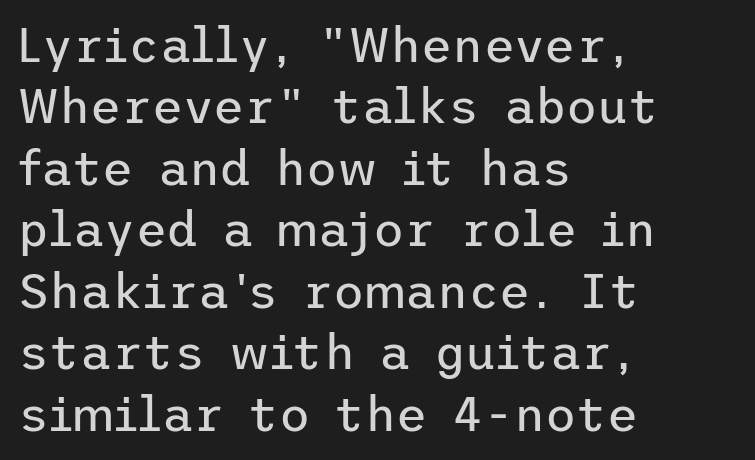
{"serif": "no", "italic": "no", "bold": "no", "weight": "regular", "width": "normal", "stroke_contrast": "low", "x_height": "medium", "underline": "no", "align": "left", "line_spacing": "normal", "line_spacing_ratio": 1.28, "letter_spacing": "normal", "letter_spacing_em": 0.0, "glyph_px": 48}
